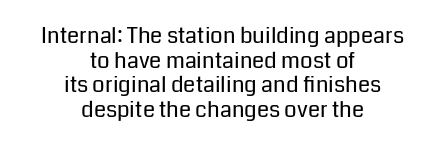
The image shows 22 px text type, upright; set centered, tight line spacing (1.12x), normal letter spacing, not underlined.
